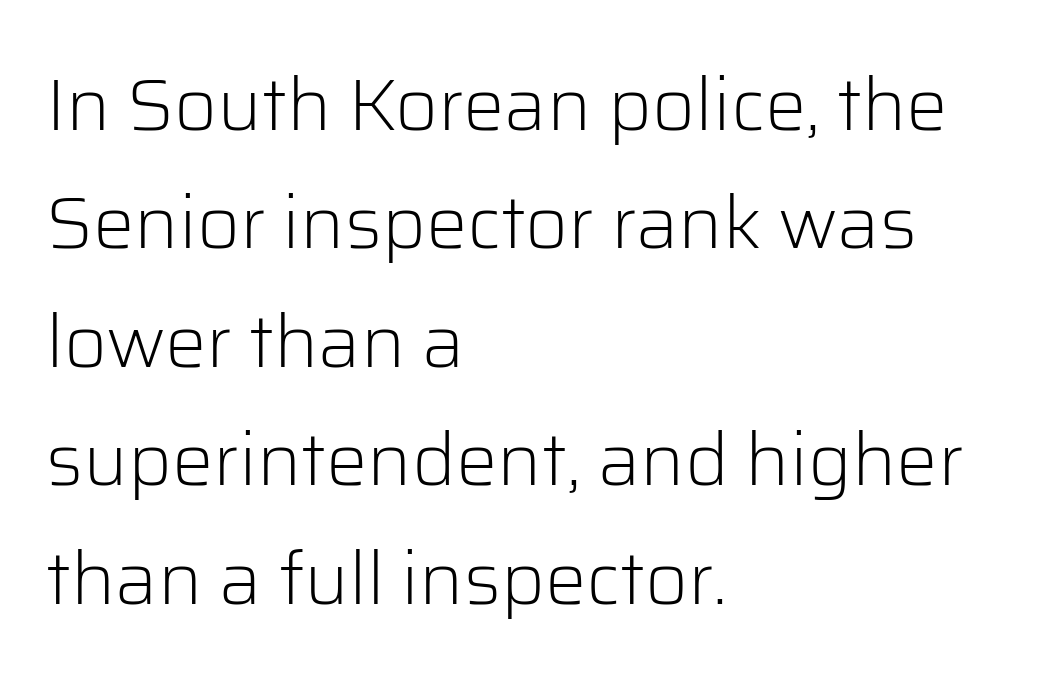
Q: Is the text bold? A: No.
Q: Is the text italic (slanted)? A: No, it is upright.
Q: Is the typeface a serif or a sans-serif typeface? A: Sans-serif.
Q: Is the text underlined? A: No.
Q: How is the paragraph aligned? A: Left-aligned.
Q: Is the spacing between letters normal or unusually wide? A: Normal.
Q: Is the spacing between lines tight, normal or loose? A: Normal.
Q: Width (condensed, normal, or wide)? A: Normal.
Q: Stroke contrast? A: Low.
Q: x-height? A: Medium.
Q: Monospaced? A: No.
